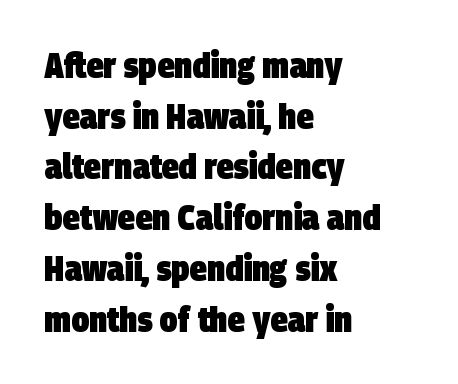
{"serif": "no", "bold": "yes", "weight": "heavy", "width": "condensed", "stroke_contrast": "low", "x_height": "large", "monospaced": "no", "underline": "no", "align": "left", "line_spacing": "normal", "line_spacing_ratio": 1.45, "letter_spacing": "normal", "letter_spacing_em": 0.0, "glyph_px": 35}
